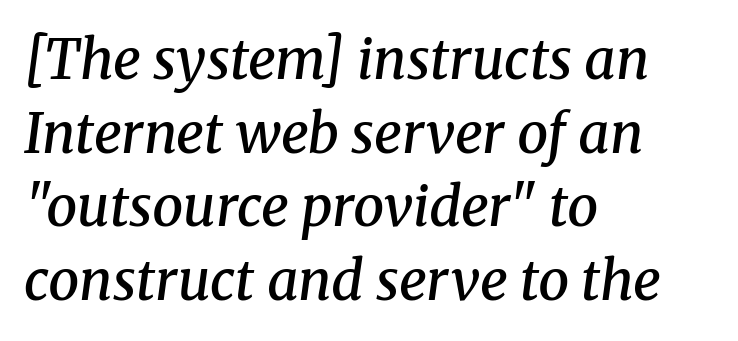
The image shows 55 px semibold serif type, italic (leaning right); set left-aligned, normal line spacing (1.34x), normal letter spacing, not underlined; medium stroke contrast and a medium x-height.
